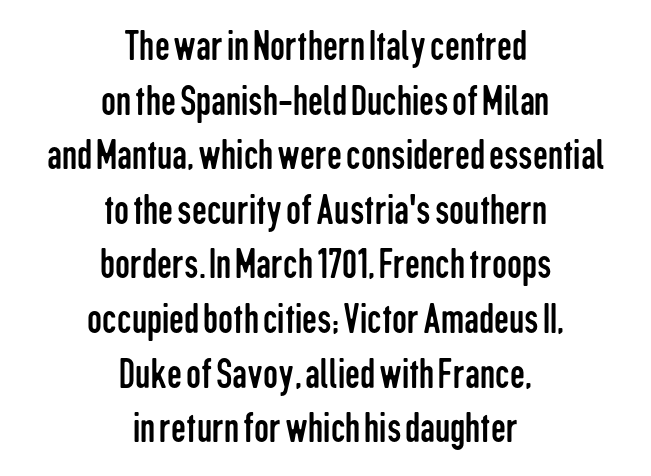
Q: Is the text bold? A: No.
Q: Is the text italic (slanted)? A: No, it is upright.
Q: Is the typeface a serif or a sans-serif typeface? A: Sans-serif.
Q: Is the text underlined? A: No.
Q: How is the paragraph aligned? A: Centered.
Q: Is the spacing between letters normal or unusually wide? A: Normal.
Q: Is the spacing between lines tight, normal or loose? A: Normal.
Q: Width (condensed, normal, or wide)? A: Condensed.
Q: Stroke contrast? A: Low.
Q: x-height? A: Medium.
Q: Monospaced? A: No.
